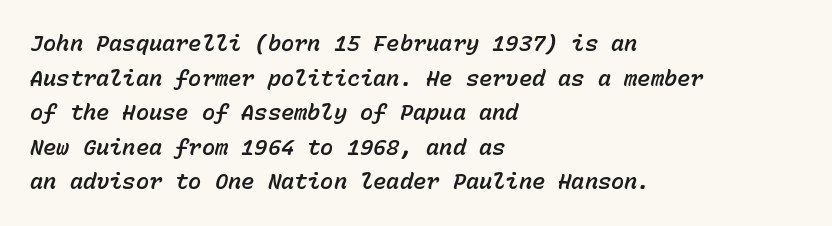
Q: Is the text italic (slanted)? A: Yes, it leans right by about 15 degrees.
Q: Is the text underlined? A: No.
Q: How is the paragraph aligned? A: Left-aligned.
Q: Is the spacing between letters normal or unusually wide? A: Normal.
Q: Is the spacing between lines tight, normal or loose? A: Normal.
